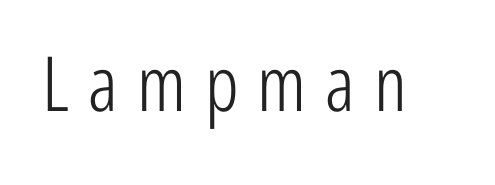
Do the characters align in a grid? No, the font is proportional. The glyphs in this specimen are sans serif. Each stroke keeps to a modest, everyday thickness or less. The passage shown is not underscored anywhere.
